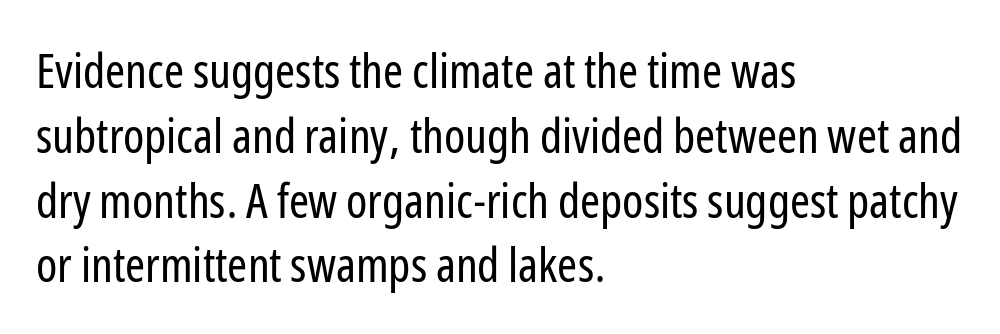
The image shows 48 px regular-weight, condensed sans-serif type, upright; set left-aligned, normal line spacing (1.35x), normal letter spacing, not underlined; low stroke contrast and a medium x-height.
